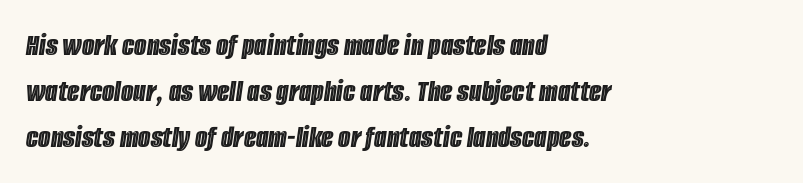
Q: Is the text italic (slanted)? A: Yes, it leans right by about 8 degrees.
Q: Is the text underlined? A: No.
Q: How is the paragraph aligned? A: Left-aligned.
Q: Is the spacing between letters normal or unusually wide? A: Normal.
Q: Is the spacing between lines tight, normal or loose? A: Normal.
Q: Width (condensed, normal, or wide)? A: Condensed.
Q: x-height? A: Large.
Q: Monospaced? A: No.
